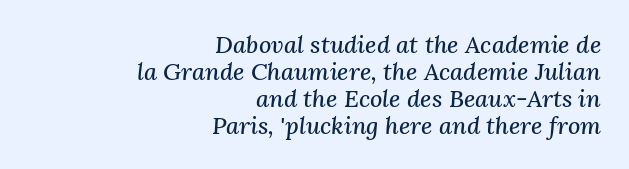
Q: Is the text italic (slanted)? A: Yes, it leans right by about 3 degrees.
Q: Is the text underlined? A: No.
Q: How is the paragraph aligned? A: Right-aligned.
Q: Is the spacing between letters normal or unusually wide? A: Normal.
Q: Is the spacing between lines tight, normal or loose? A: Tight.
